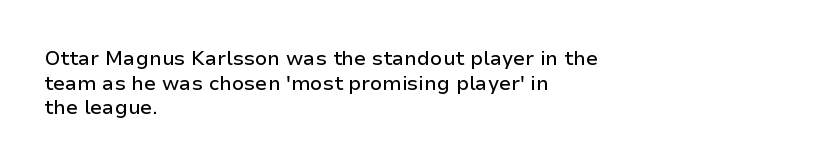
Here the glyphs are tracked normally, forming tight word shapes. The baseline area is clear. Ascenders rise straight up at ninety degrees. These lines stack with their left ends in a neat column.
